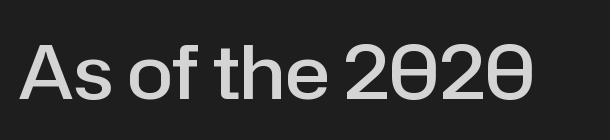
Q: Is the text bold? A: Semi-bold.
Q: Is the text italic (slanted)? A: No, it is upright.
Q: Is the typeface a serif or a sans-serif typeface? A: Sans-serif.
Q: Is the text underlined? A: No.
Q: Is the spacing between letters normal or unusually wide? A: Normal.
Q: Width (condensed, normal, or wide)? A: Normal.
Q: Stroke contrast? A: Low.
Q: x-height? A: Medium.
Q: Monospaced? A: No.
